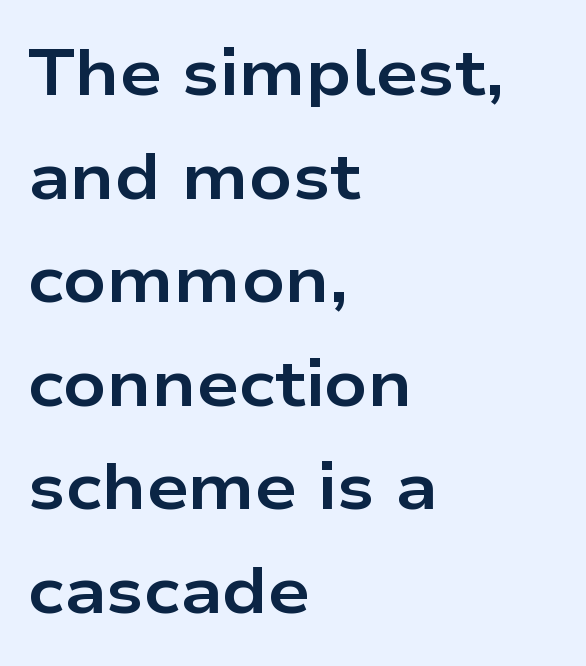
Q: Is the text bold? A: Yes.
Q: Is the text italic (slanted)? A: No, it is upright.
Q: Is the typeface a serif or a sans-serif typeface? A: Sans-serif.
Q: Is the text underlined? A: No.
Q: How is the paragraph aligned? A: Left-aligned.
Q: Is the spacing between letters normal or unusually wide? A: Normal.
Q: Is the spacing between lines tight, normal or loose? A: Normal.
Q: Width (condensed, normal, or wide)? A: Wide.
Q: Stroke contrast? A: Low.
Q: x-height? A: Medium.
Q: Monospaced? A: No.
